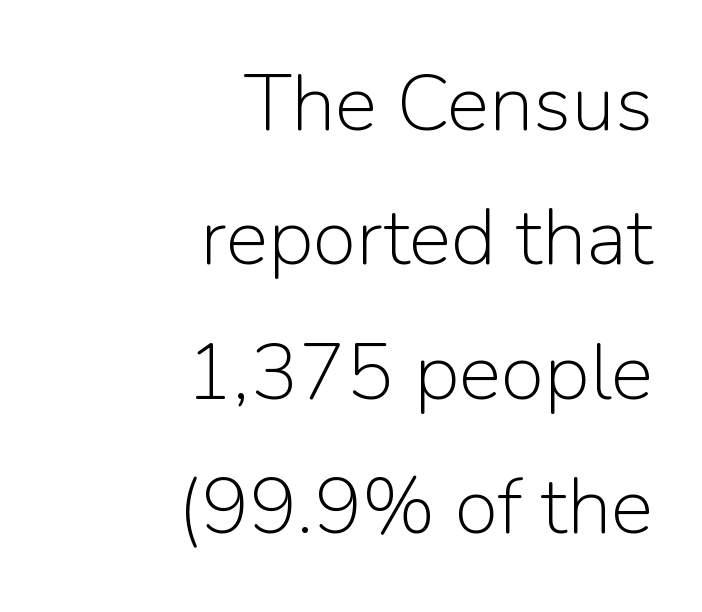
Stem width sits at or under what a default text font uses. The setting favours the right margin, as signatures and pull-quotes sometimes do. Look at the bottom of the vertical strokes: they stop flat, with no serifs. A typesetter would call this zero additional tracking. What's the leading like? Ordinary, nothing unusual. You can tell it's not italic because the verticals are truly vertical.
